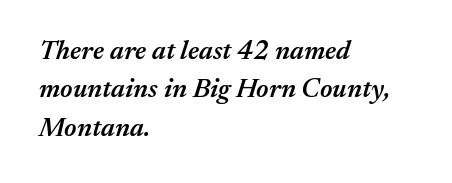
Q: Is the text bold? A: Semi-bold.
Q: Is the text italic (slanted)? A: Yes, it leans right by about 17 degrees.
Q: Is the text underlined? A: No.
Q: How is the paragraph aligned? A: Left-aligned.
Q: Is the spacing between letters normal or unusually wide? A: Normal.
Q: Is the spacing between lines tight, normal or loose? A: Normal.
